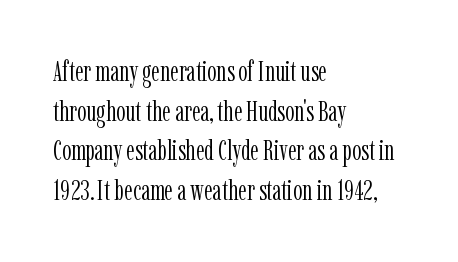
The image shows 29 px light, condensed serif type, upright; set left-aligned, normal line spacing (1.37x), normal letter spacing, not underlined; low stroke contrast and a medium x-height.
